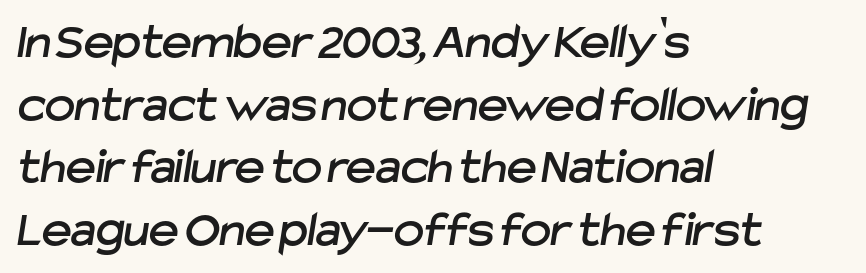
Q: Is the typeface a serif or a sans-serif typeface? A: Sans-serif.
Q: Is the text underlined? A: No.
Q: How is the paragraph aligned? A: Left-aligned.
Q: Is the spacing between letters normal or unusually wide? A: Normal.
Q: Width (condensed, normal, or wide)? A: Normal.
Q: Stroke contrast? A: Low.
Q: x-height? A: Medium.
Q: Monospaced? A: No.
